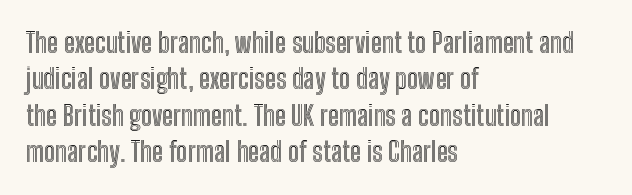
The image shows 27 px text type, upright; set left-aligned, normal line spacing (1.35x), normal letter spacing, not underlined.
